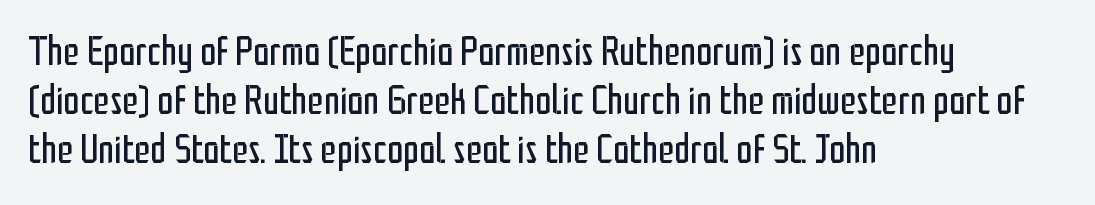
The image shows 41 px regular-weight, condensed sans-serif type, upright; set left-aligned, line spacing 1.2x, normal letter spacing, not underlined; low stroke contrast and a medium x-height.
